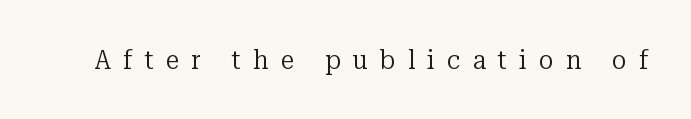
Q: Is the text bold? A: No.
Q: Is the text italic (slanted)? A: No, it is upright.
Q: Is the text underlined? A: No.
Q: Is the spacing between letters normal or unusually wide? A: Unusually wide.
